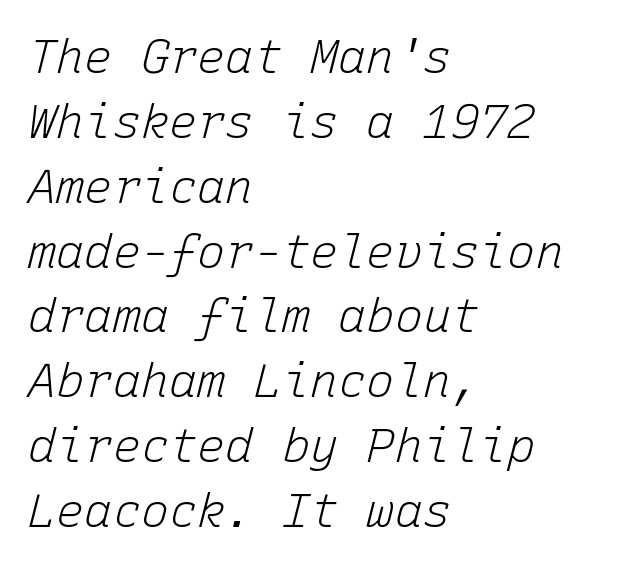
{"italic": "yes", "lean": "right", "slant_degrees": 15, "bold": "no", "weight": "light", "width": "normal", "stroke_contrast": "low", "x_height": "medium", "monospaced": "yes", "underline": "no", "align": "left", "line_spacing": "normal", "line_spacing_ratio": 1.38, "letter_spacing": "normal", "letter_spacing_em": 0.0, "glyph_px": 47}
